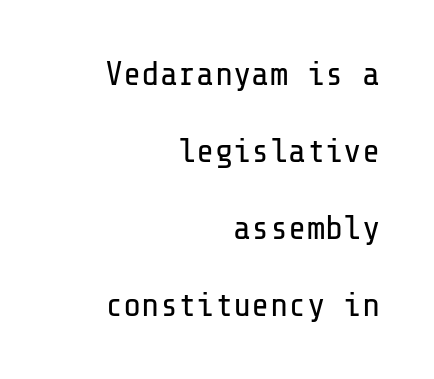
Q: Is the text bold? A: No.
Q: Is the text italic (slanted)? A: No, it is upright.
Q: Is the typeface a serif or a sans-serif typeface? A: Sans-serif.
Q: Is the text underlined? A: No.
Q: How is the paragraph aligned? A: Right-aligned.
Q: Is the spacing between letters normal or unusually wide? A: Normal.
Q: Is the spacing between lines tight, normal or loose? A: Loose.
Q: Width (condensed, normal, or wide)? A: Normal.
Q: Stroke contrast? A: Low.
Q: x-height? A: Medium.
